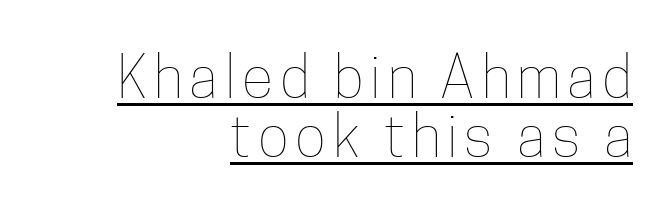
Q: Is the text bold? A: No.
Q: Is the text italic (slanted)? A: No, it is upright.
Q: Is the text underlined? A: Yes.
Q: How is the paragraph aligned? A: Right-aligned.
Q: Is the spacing between lines tight, normal or loose? A: Tight.
Q: Width (condensed, normal, or wide)? A: Condensed.
Q: Stroke contrast? A: Low.
Q: x-height? A: Medium.
Q: Monospaced? A: No.
